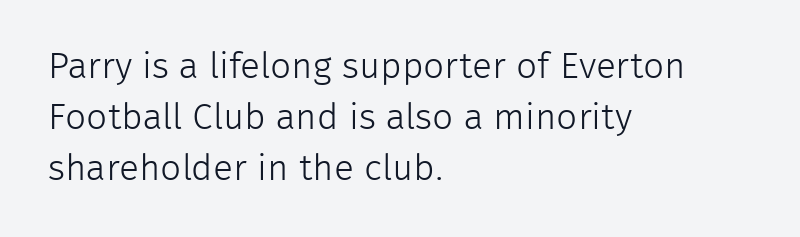
{"serif": "no", "italic": "no", "bold": "no", "weight": "light", "width": "normal", "stroke_contrast": "low", "x_height": "medium", "monospaced": "no", "underline": "no", "align": "left", "line_spacing": "normal", "line_spacing_ratio": 1.38, "letter_spacing": "normal", "letter_spacing_em": 0.0, "glyph_px": 37}
